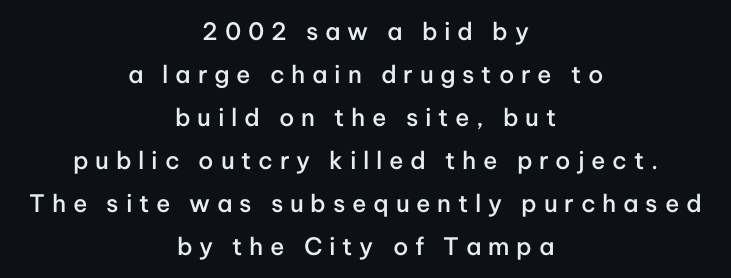
Q: Is the text bold? A: Semi-bold.
Q: Is the text italic (slanted)? A: No, it is upright.
Q: Is the text underlined? A: No.
Q: How is the paragraph aligned? A: Centered.
Q: Is the spacing between letters normal or unusually wide? A: Unusually wide.
